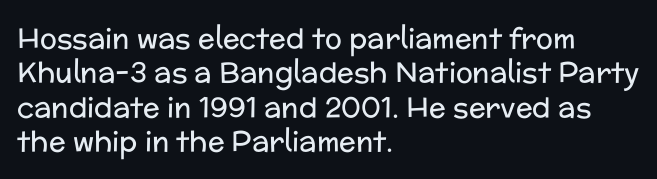
The line texture is even and compact thanks to regular tracking. Is the type heavy? It reads as light-to-regular instead. The typography opts for an upright posture over an oblique one. The foot of each line stays bare and open. The lines are quadded left. Think of a printed novel: that variable character pitch is what you see here.
